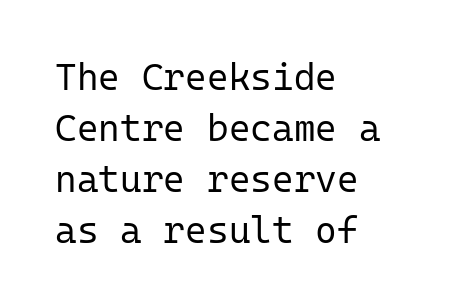
The passage shown stacks its lines at a standard gap. The letters look calm and open, with moderate or lighter stems. The passage shown is typeset with a sans-serif family. The letters sit at their default tracking, neither squeezed nor spread. Note the uniform advance width — an 'i' takes as much space as an 'm'.
